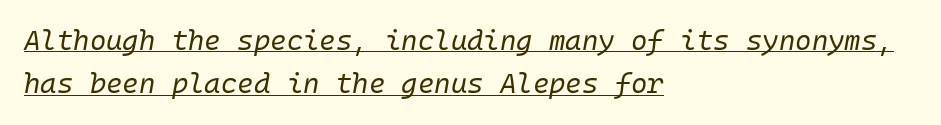
{"italic": "yes", "lean": "right", "slant_degrees": 10, "bold": "no", "weight": "regular", "width": "normal", "stroke_contrast": "low", "x_height": "medium", "underline": "yes", "align": "left", "line_spacing": "normal", "line_spacing_ratio": 1.55, "letter_spacing": "normal", "letter_spacing_em": 0.0, "glyph_px": 28}
